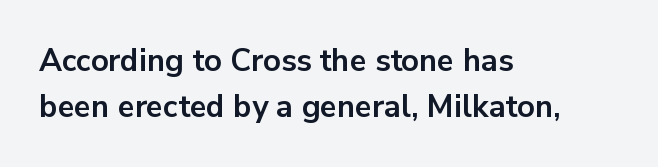
{"serif": "no", "italic": "no", "bold": "yes", "weight": "bold", "width": "normal", "stroke_contrast": "low", "x_height": "medium", "monospaced": "no", "underline": "no", "align": "left", "line_spacing": "normal", "line_spacing_ratio": 1.47, "letter_spacing": "normal", "letter_spacing_em": 0.0, "glyph_px": 31}
